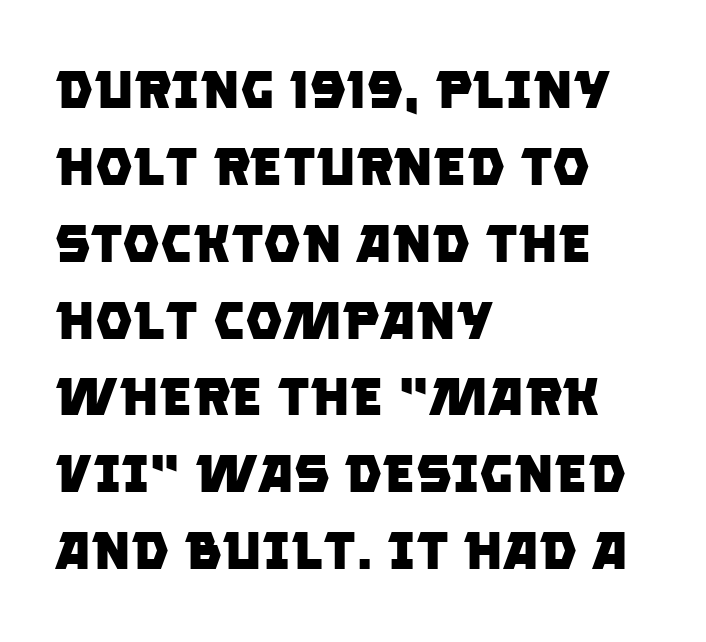
Descender tails drop into unmarked territory. The typesetter chose a ragged-right arrangement here. The passage shown is emphatically bold. Caption: standard tracking, unaltered.
